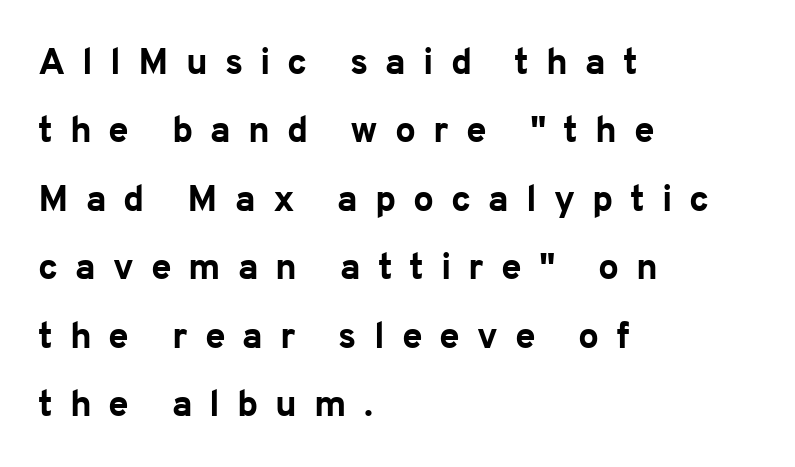
Q: Is the text bold? A: Yes.
Q: Is the text italic (slanted)? A: No, it is upright.
Q: Is the typeface a serif or a sans-serif typeface? A: Sans-serif.
Q: Is the text underlined? A: No.
Q: How is the paragraph aligned? A: Left-aligned.
Q: Is the spacing between letters normal or unusually wide? A: Unusually wide.
Q: Width (condensed, normal, or wide)? A: Normal.
Q: Stroke contrast? A: Low.
Q: x-height? A: Medium.
Q: Monospaced? A: No.
